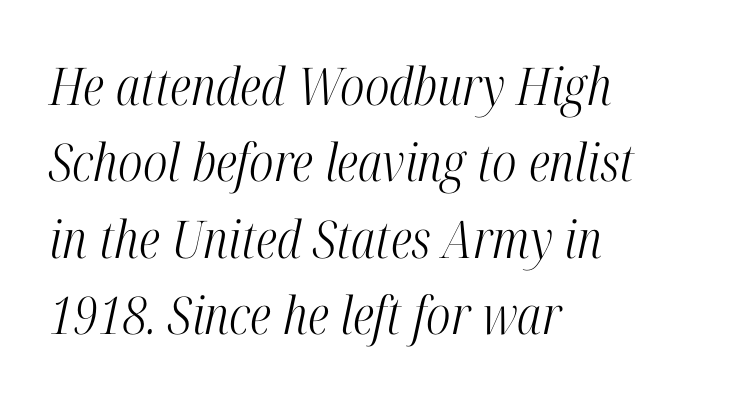
{"serif": "yes", "italic": "yes", "lean": "right", "slant_degrees": 12, "bold": "no", "weight": "light", "width": "condensed", "stroke_contrast": "high", "x_height": "medium", "monospaced": "no", "underline": "no", "align": "left", "line_spacing": "normal", "line_spacing_ratio": 1.47, "letter_spacing": "normal", "letter_spacing_em": 0.0, "glyph_px": 52}
